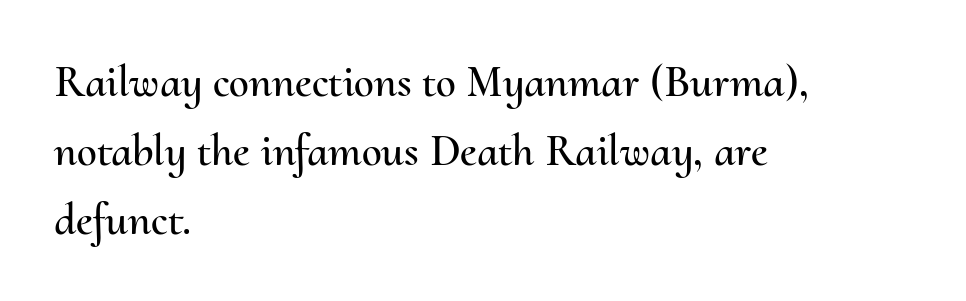
The image shows 45 px text type, upright; set left-aligned, normal line spacing (1.53x), normal letter spacing, not underlined; medium stroke contrast and a small x-height.
